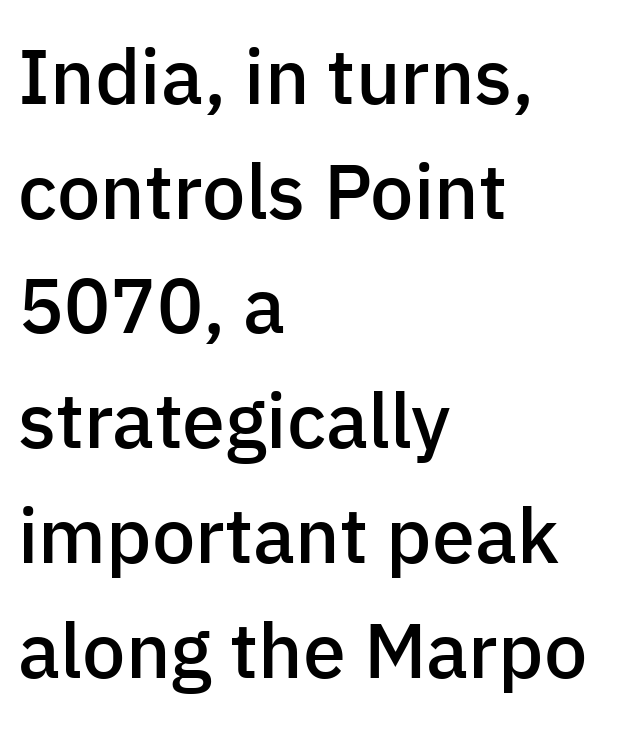
Q: Is the text bold? A: Semi-bold.
Q: Is the text italic (slanted)? A: No, it is upright.
Q: Is the typeface a serif or a sans-serif typeface? A: Sans-serif.
Q: Is the text underlined? A: No.
Q: How is the paragraph aligned? A: Left-aligned.
Q: Is the spacing between letters normal or unusually wide? A: Normal.
Q: Is the spacing between lines tight, normal or loose? A: Normal.
Q: Width (condensed, normal, or wide)? A: Normal.
Q: Stroke contrast? A: Low.
Q: x-height? A: Medium.
Q: Monospaced? A: No.
